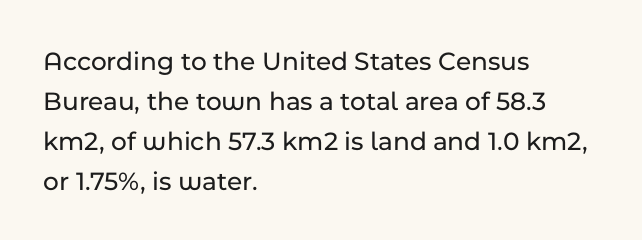
Q: Is the text italic (slanted)? A: No, it is upright.
Q: Is the text underlined? A: No.
Q: How is the paragraph aligned? A: Left-aligned.
Q: Is the spacing between letters normal or unusually wide? A: Normal.
Q: Is the spacing between lines tight, normal or loose? A: Normal.
